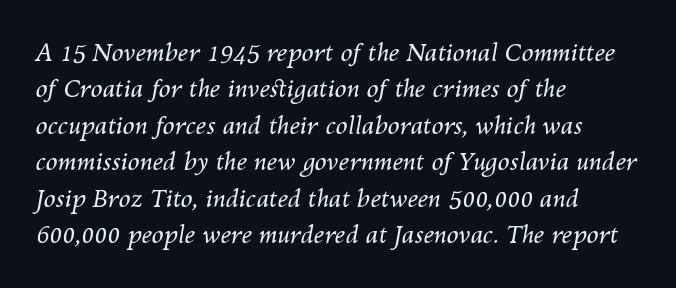
{"italic": "yes", "lean": "right", "slant_degrees": 10, "bold": "no", "underline": "no", "align": "left", "line_spacing": "normal", "line_spacing_ratio": 1.52, "letter_spacing": "normal", "letter_spacing_em": 0.0, "glyph_px": 24}
